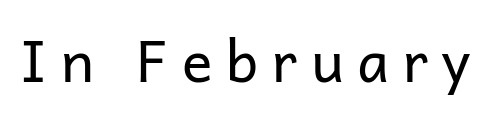
A typesetter would call this proportional, since set widths differ per character. The area under the type is left untouched. Stems here are at most as thick as an everyday book face. The typeface chosen for these lines omits serifs. If you drew a line through each stem, it would be perfectly vertical. The gaps between neighbouring characters are conspicuously large.
